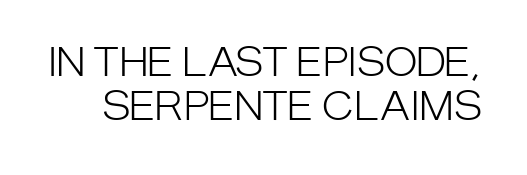
Q: Is the text bold? A: No.
Q: Is the text italic (slanted)? A: No, it is upright.
Q: Is the typeface a serif or a sans-serif typeface? A: Sans-serif.
Q: Is the text underlined? A: No.
Q: Is the spacing between letters normal or unusually wide? A: Normal.
Q: Is the spacing between lines tight, normal or loose? A: Tight.
Q: Width (condensed, normal, or wide)? A: Condensed.
Q: Stroke contrast? A: Low.
Q: x-height? A: Large.
Q: Monospaced? A: No.
